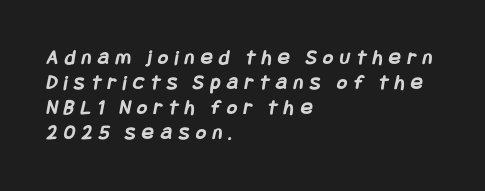
Q: Is the text bold? A: Yes.
Q: Is the text underlined? A: No.
Q: How is the paragraph aligned? A: Left-aligned.
Q: Is the spacing between letters normal or unusually wide? A: Unusually wide.
Q: Is the spacing between lines tight, normal or loose? A: Tight.
